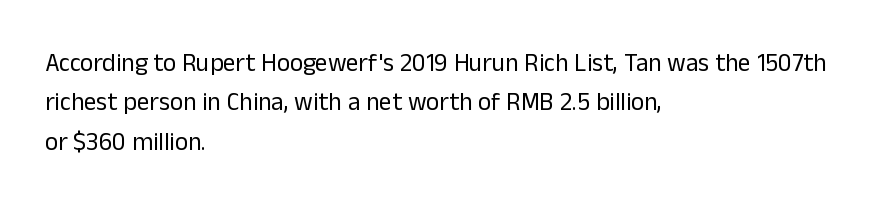
The image shows 25 px text type, upright; set left-aligned, normal line spacing (1.58x), normal letter spacing, not underlined.
